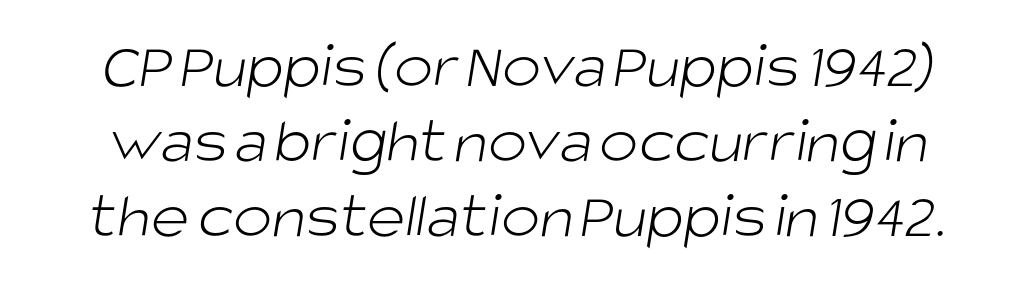
Here the glyphs are tracked normally, forming tight word shapes. Proportional: the letters do not fall into vertical columns. Line spacing here is tight. The string is rendered with underlining switched off.
